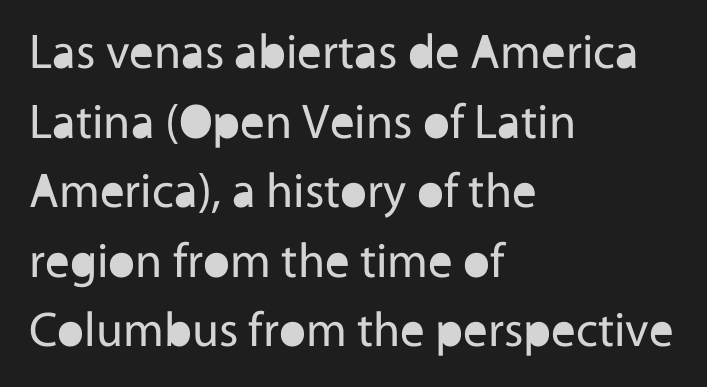
Q: Is the text bold? A: No.
Q: Is the text italic (slanted)? A: No, it is upright.
Q: Is the typeface a serif or a sans-serif typeface? A: Sans-serif.
Q: Is the text underlined? A: No.
Q: How is the paragraph aligned? A: Left-aligned.
Q: Is the spacing between letters normal or unusually wide? A: Normal.
Q: Is the spacing between lines tight, normal or loose? A: Normal.
Q: Width (condensed, normal, or wide)? A: Normal.
Q: x-height? A: Medium.
Q: Monospaced? A: No.
